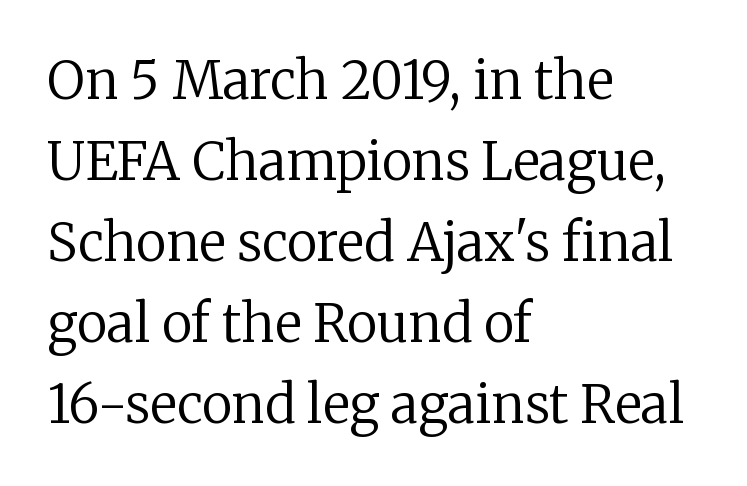
Q: Is the text bold? A: No.
Q: Is the text italic (slanted)? A: No, it is upright.
Q: Is the typeface a serif or a sans-serif typeface? A: Serif.
Q: Is the text underlined? A: No.
Q: How is the paragraph aligned? A: Left-aligned.
Q: Is the spacing between letters normal or unusually wide? A: Normal.
Q: Is the spacing between lines tight, normal or loose? A: Normal.
Q: Width (condensed, normal, or wide)? A: Normal.
Q: Stroke contrast? A: Low.
Q: x-height? A: Medium.
Q: Monospaced? A: No.
